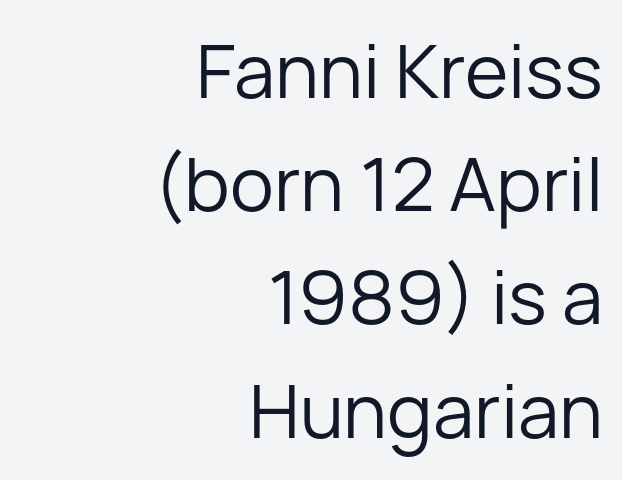
The image shows 74 px regular-weight sans-serif type, upright; set right-aligned, normal line spacing (1.53x), normal letter spacing, not underlined; low stroke contrast and a medium x-height.
